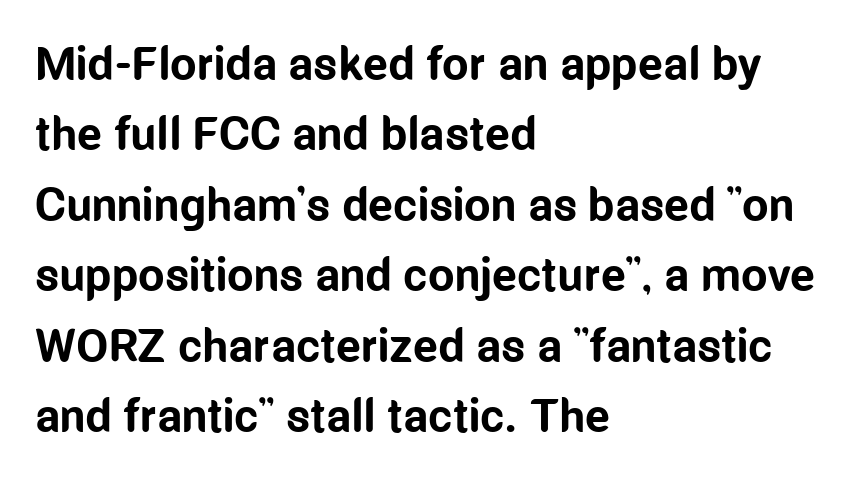
Q: Is the text bold? A: Yes.
Q: Is the text italic (slanted)? A: No, it is upright.
Q: Is the typeface a serif or a sans-serif typeface? A: Sans-serif.
Q: Is the text underlined? A: No.
Q: How is the paragraph aligned? A: Left-aligned.
Q: Is the spacing between letters normal or unusually wide? A: Normal.
Q: Is the spacing between lines tight, normal or loose? A: Normal.
Q: Width (condensed, normal, or wide)? A: Condensed.
Q: Stroke contrast? A: Low.
Q: x-height? A: Medium.
Q: Monospaced? A: No.
